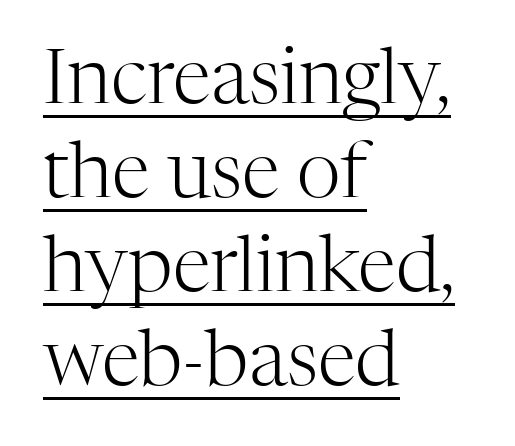
Q: Is the text bold? A: No.
Q: Is the text italic (slanted)? A: No, it is upright.
Q: Is the typeface a serif or a sans-serif typeface? A: Serif.
Q: Is the text underlined? A: Yes.
Q: How is the paragraph aligned? A: Left-aligned.
Q: Is the spacing between letters normal or unusually wide? A: Normal.
Q: Width (condensed, normal, or wide)? A: Normal.
Q: Stroke contrast? A: High.
Q: x-height? A: Medium.
Q: Monospaced? A: No.
